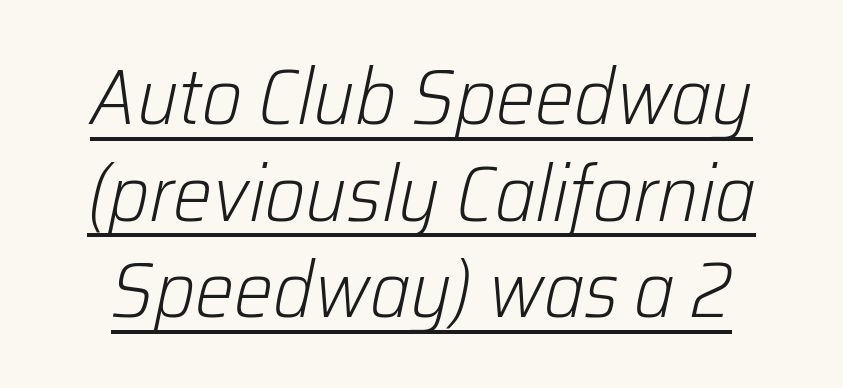
The image shows 78 px light type, italic (leaning right); set line spacing 1.24x, normal letter spacing, underlined; low stroke contrast and a medium x-height.
